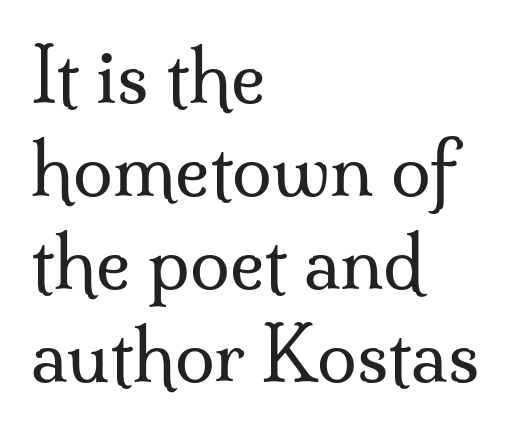
Q: Is the text bold? A: No.
Q: Is the text italic (slanted)? A: No, it is upright.
Q: Is the typeface a serif or a sans-serif typeface? A: Serif.
Q: Is the text underlined? A: No.
Q: How is the paragraph aligned? A: Left-aligned.
Q: Is the spacing between letters normal or unusually wide? A: Normal.
Q: Is the spacing between lines tight, normal or loose? A: Normal.
Q: Width (condensed, normal, or wide)? A: Normal.
Q: Stroke contrast? A: Medium.
Q: x-height? A: Small.
Q: Monospaced? A: No.
